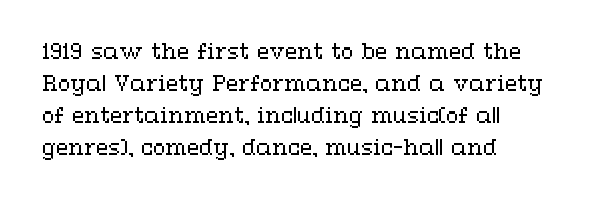
The image shows 20 px text type, upright; set left-aligned, normal line spacing (1.6x), normal letter spacing, not underlined.
